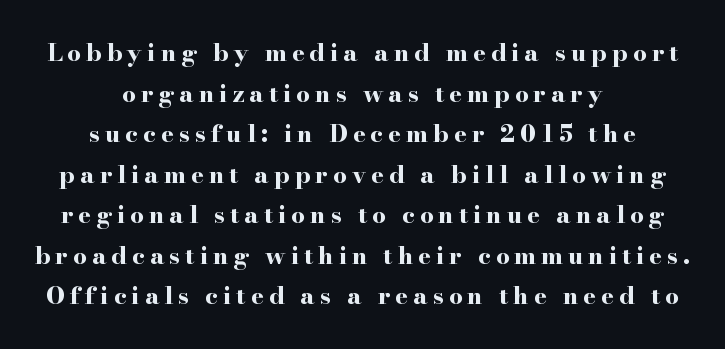
{"italic": "no", "bold": "yes", "underline": "no", "align": "center", "line_spacing": "normal", "line_spacing_ratio": 1.69, "letter_spacing": "wide", "letter_spacing_em": 0.21, "glyph_px": 24}
